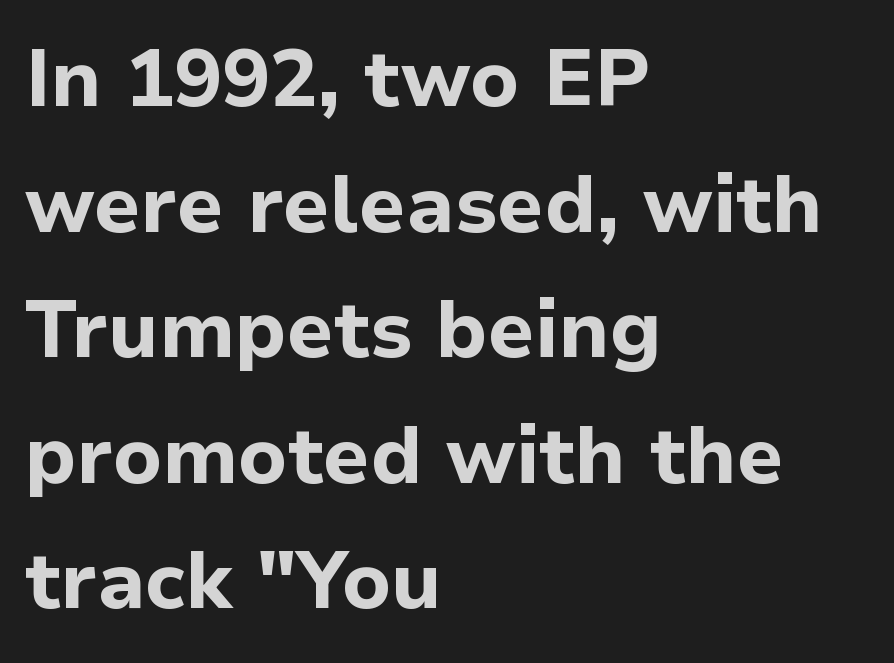
Q: Is the text bold? A: Yes.
Q: Is the text italic (slanted)? A: No, it is upright.
Q: Is the typeface a serif or a sans-serif typeface? A: Sans-serif.
Q: Is the text underlined? A: No.
Q: How is the paragraph aligned? A: Left-aligned.
Q: Is the spacing between letters normal or unusually wide? A: Normal.
Q: Is the spacing between lines tight, normal or loose? A: Normal.
Q: Width (condensed, normal, or wide)? A: Normal.
Q: Stroke contrast? A: Low.
Q: x-height? A: Medium.
Q: Monospaced? A: No.
